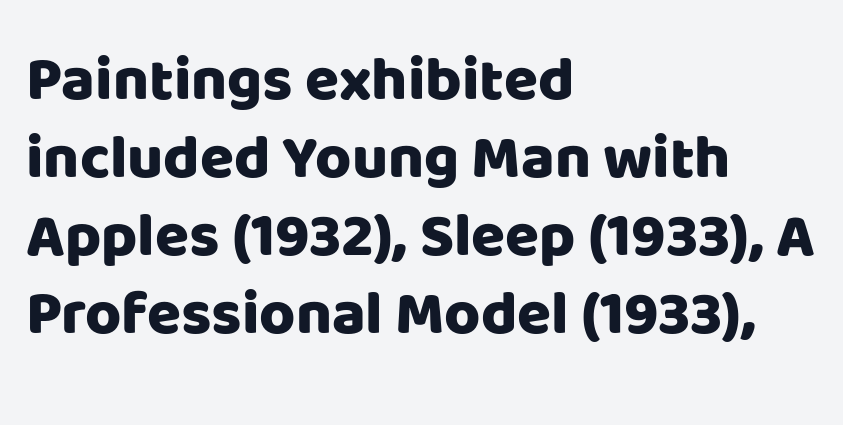
Q: Is the text italic (slanted)? A: No, it is upright.
Q: Is the typeface a serif or a sans-serif typeface? A: Sans-serif.
Q: Is the text underlined? A: No.
Q: How is the paragraph aligned? A: Left-aligned.
Q: Is the spacing between letters normal or unusually wide? A: Normal.
Q: Is the spacing between lines tight, normal or loose? A: Normal.
Q: Width (condensed, normal, or wide)? A: Normal.
Q: Stroke contrast? A: Low.
Q: x-height? A: Large.
Q: Monospaced? A: No.
